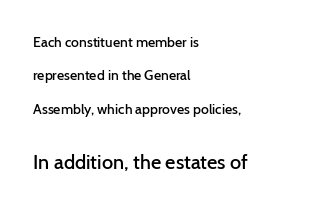
The image shows 20 px text type, upright; set left-aligned, loose line spacing (2.38x), normal letter spacing, not underlined; the second (bottom) block is 1.43x larger.
